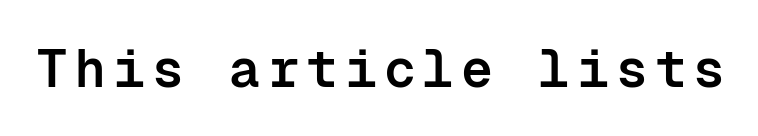
The image shows 53 px semibold sans-serif type, upright, monospaced; set not underlined; low stroke contrast and a medium x-height.
